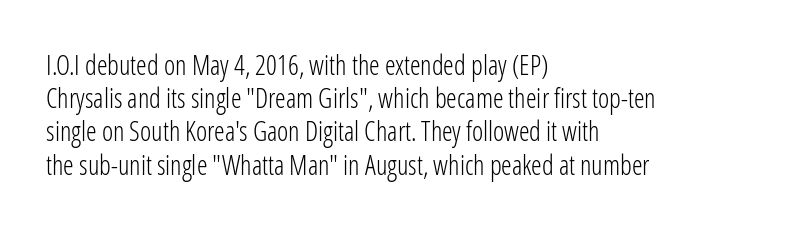
{"italic": "no", "bold": "no", "underline": "no", "align": "left", "line_spacing_ratio": 1.23, "letter_spacing": "normal", "letter_spacing_em": 0.0, "glyph_px": 27}
